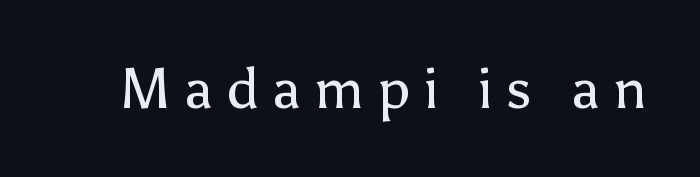
The image shows 57 px regular-weight sans-serif type, upright; set unusually wide letter spacing (+0.23 em), not underlined; low stroke contrast and a medium x-height.
